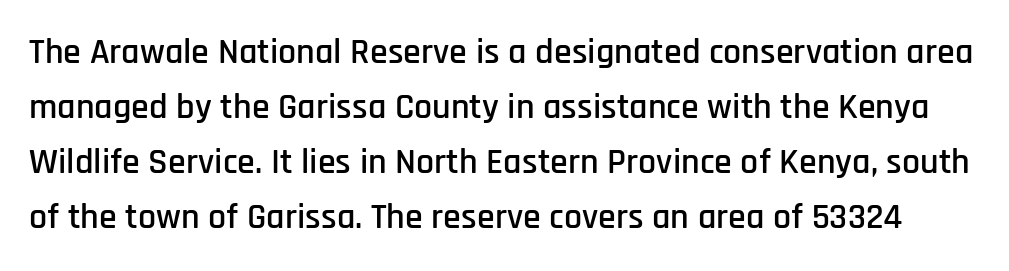
{"serif": "no", "italic": "no", "width": "condensed", "stroke_contrast": "low", "x_height": "large", "monospaced": "no", "underline": "no", "line_spacing": "normal", "line_spacing_ratio": 1.53, "letter_spacing": "normal", "letter_spacing_em": 0.0, "glyph_px": 36}
